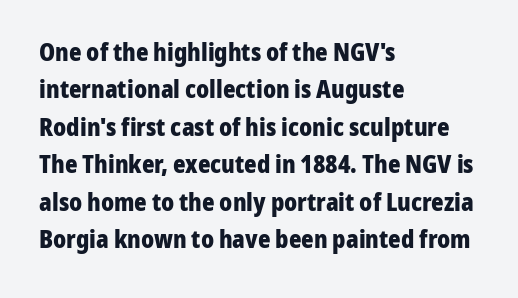
Underline: absent. Strokes here are thick enough to call this a true bold. This block has exactly the height ordinary leading produces. Standard letterfit; no display-style spreading of the glyphs. The lines are quadded left.
